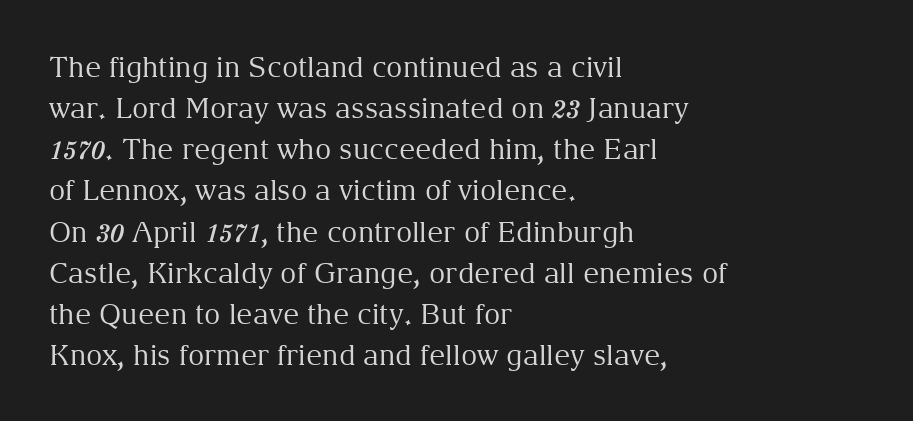
The image shows 28 px regular-weight serif type, upright; set left-aligned, normal line spacing (1.47x), normal letter spacing, not underlined; medium stroke contrast and a medium x-height.
